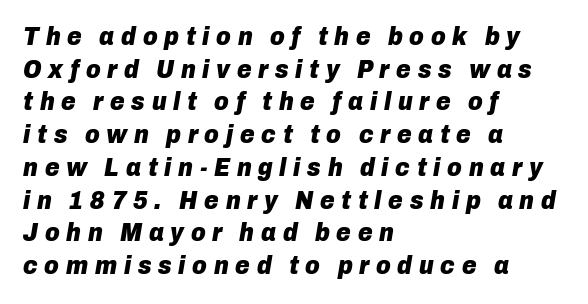
Does the leading feel generous? No, just average. In terms of weight, the rendering is a true, heavy bold. Short and long lines alike share a common starting point at left. No word sits above an underline. You can tell it's italic because the verticals aren't actually vertical. The type is letterspaced generously, with wide tracking.
